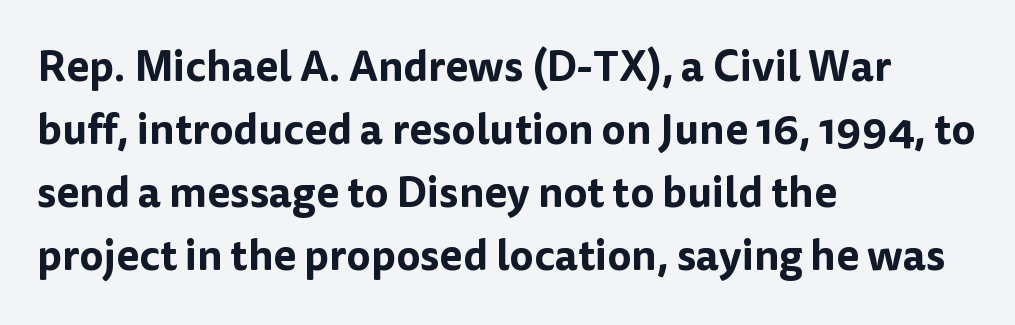
The image shows 42 px sans-serif type, upright; set left-aligned, normal line spacing (1.5x), normal letter spacing, not underlined; low stroke contrast and a medium x-height.
